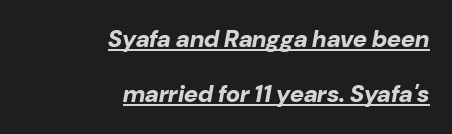
The image shows 24 px bold type, italic (leaning right); set right-aligned, loose line spacing (2.31x), normal letter spacing, underlined.
